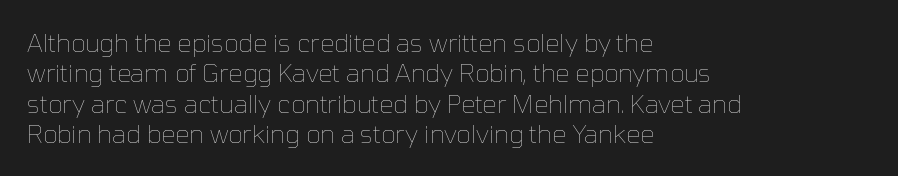
{"italic": "no", "bold": "no", "underline": "no", "align": "left", "line_spacing_ratio": 1.22, "letter_spacing": "normal", "letter_spacing_em": 0.0, "glyph_px": 25}
